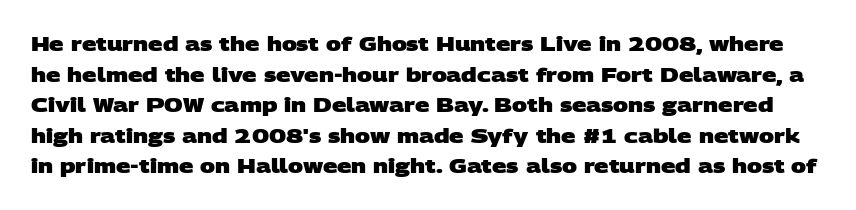
In terms of weight, the rendering is a true, heavy bold. Inter-character spacing is left at the font's built-in metrics. Regarding leading, the lines here are spaced in the standard way. Just letters on the line, the space beneath them empty.
